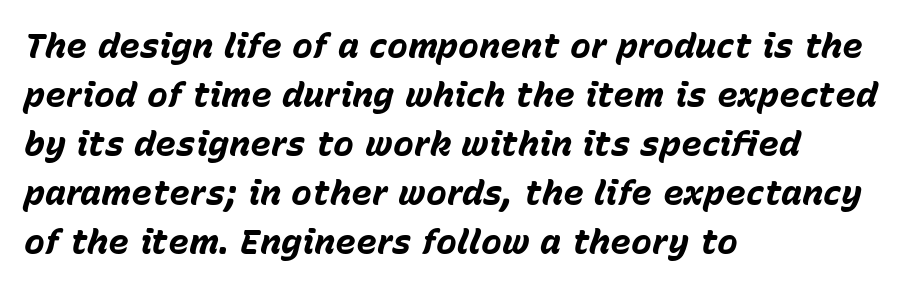
The image shows 35 px bold type, italic (leaning right); set left-aligned, normal line spacing (1.4x), normal letter spacing, not underlined; low stroke contrast and a medium x-height.
